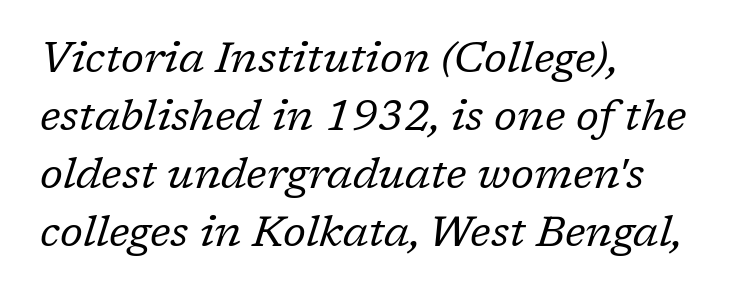
Weight: in the light-to-regular range. Check the space under the baseline: it is left empty. Leftover space on each line is placed entirely after the last word. Does the type have serifs? Yes, each stem ends in a small foot.
